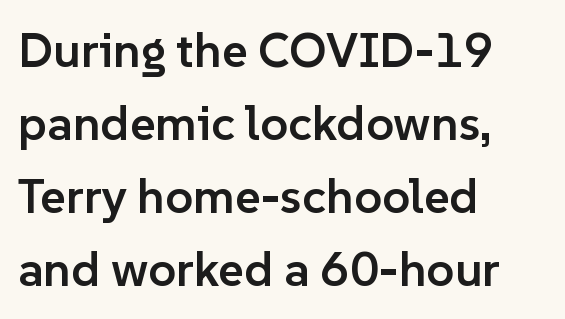
Q: Is the text bold? A: Semi-bold.
Q: Is the text italic (slanted)? A: No, it is upright.
Q: Is the typeface a serif or a sans-serif typeface? A: Sans-serif.
Q: Is the text underlined? A: No.
Q: How is the paragraph aligned? A: Left-aligned.
Q: Is the spacing between letters normal or unusually wide? A: Normal.
Q: Is the spacing between lines tight, normal or loose? A: Normal.
Q: Width (condensed, normal, or wide)? A: Normal.
Q: Stroke contrast? A: Low.
Q: x-height? A: Medium.
Q: Monospaced? A: No.
